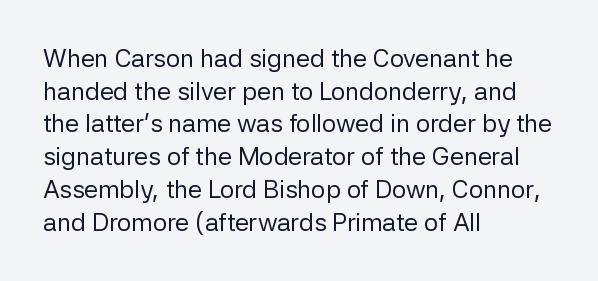
What's the leading like? Ordinary, nothing unusual. The passage shown has conventional tracking throughout. The typography opts for an upright posture over an oblique one. The passage is arranged the way most books set body copy — flush left.
